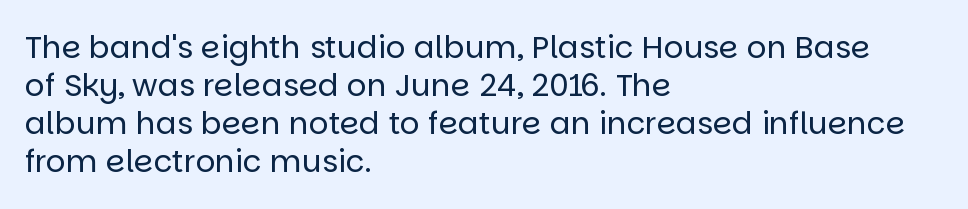
Each line starts at the same left margin while the right side varies. Stem width sits at or under what a default text font uses. Bare-footed words on every line. Think of a printed novel: that variable character pitch is what you see here. Nope, no serifs anywhere on these letters.
